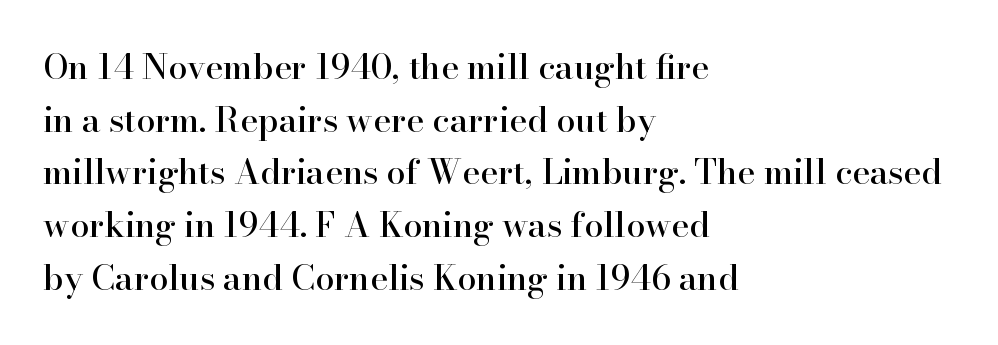
The image shows 34 px serif type, upright; set left-aligned, normal line spacing (1.55x), normal letter spacing, not underlined; high stroke contrast and a small x-height.
